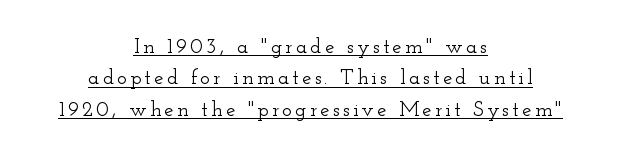
Q: Is the text italic (slanted)? A: No, it is upright.
Q: Is the text underlined? A: Yes.
Q: How is the paragraph aligned? A: Centered.
Q: Is the spacing between lines tight, normal or loose? A: Normal.
